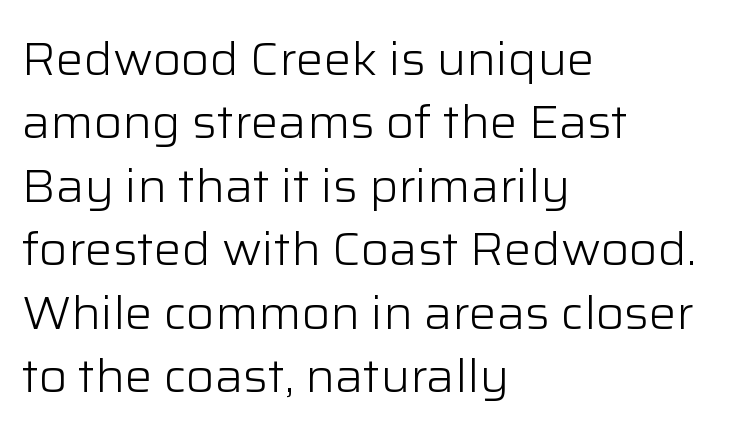
{"serif": "no", "italic": "no", "bold": "no", "weight": "light", "width": "normal", "stroke_contrast": "low", "x_height": "medium", "monospaced": "no", "underline": "no", "align": "left", "line_spacing": "normal", "line_spacing_ratio": 1.38, "letter_spacing": "normal", "letter_spacing_em": 0.0, "glyph_px": 46}
